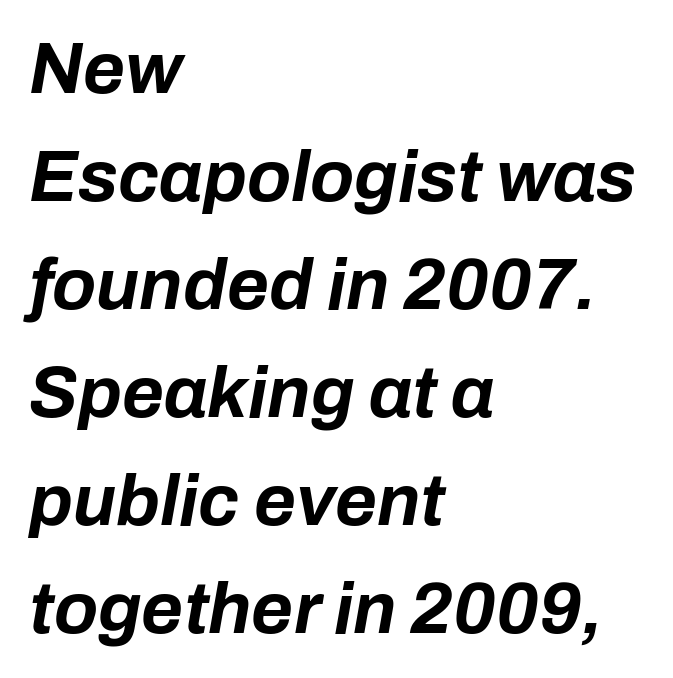
When letters slant like this, we call the style italic. Is the block centered? No — it sits flush against the left margin. Plenty of ink on the page — the face is bold. Decoration check: the copy has no underline. Words appear dense and cohesive because spacing is normal.
